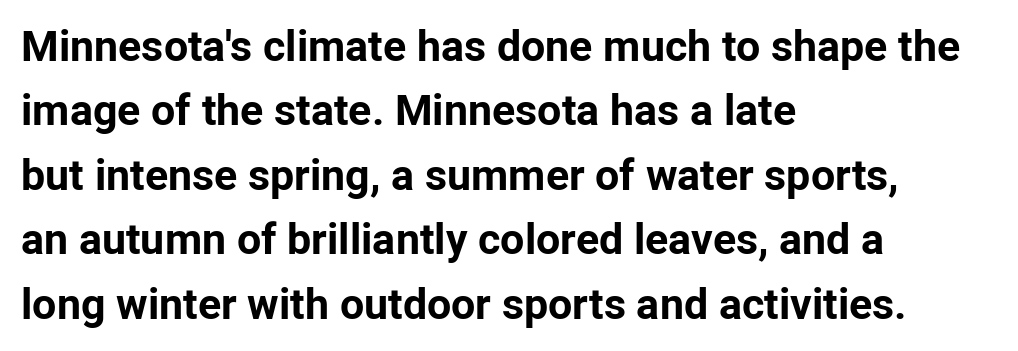
{"serif": "no", "italic": "no", "bold": "yes", "weight": "bold", "width": "normal", "stroke_contrast": "low", "x_height": "medium", "monospaced": "no", "underline": "no", "align": "left", "line_spacing": "normal", "line_spacing_ratio": 1.5, "letter_spacing": "normal", "letter_spacing_em": 0.0, "glyph_px": 43}
